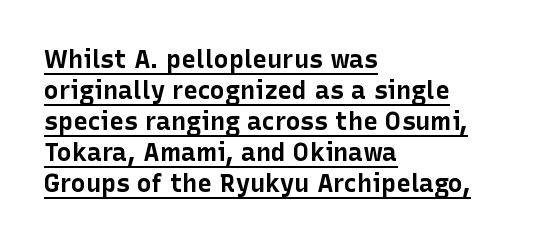
Weight: bold. Between one letter and the next there's only the usual sliver of space. Alignment: flush left. These characters rest on top of a visible drawn line. The specimen reads as upright at a glance.
